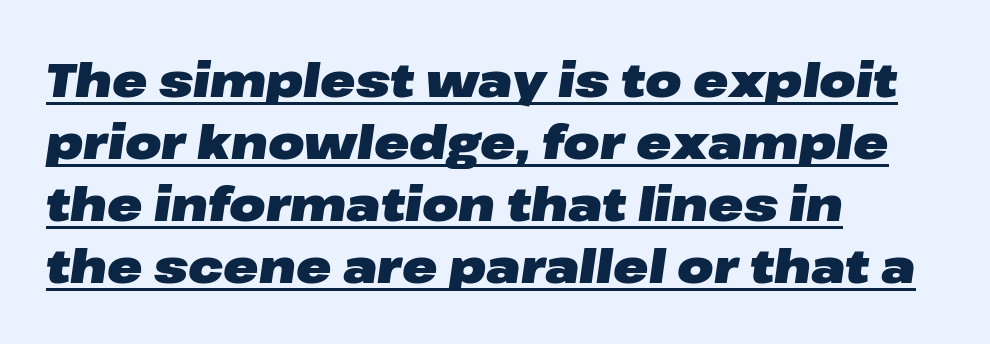
{"italic": "yes", "lean": "right", "slant_degrees": 8, "bold": "yes", "weight": "heavy", "width": "wide", "stroke_contrast": "low", "x_height": "medium", "monospaced": "no", "underline": "yes", "align": "left", "line_spacing": "normal", "line_spacing_ratio": 1.32, "letter_spacing": "normal", "letter_spacing_em": 0.0, "glyph_px": 47}
